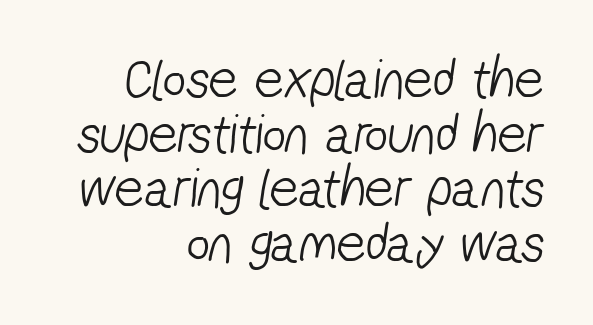
The image shows 57 px light, condensed sans-serif type; set right-aligned, tight line spacing (0.96x), normal letter spacing, not underlined; low stroke contrast and a medium x-height.
